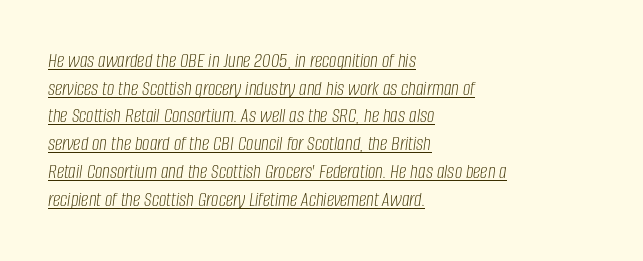
{"italic": "yes", "lean": "right", "slant_degrees": 8, "bold": "no", "underline": "yes", "align": "left", "line_spacing": "normal", "line_spacing_ratio": 1.32, "letter_spacing": "normal", "letter_spacing_em": 0.0, "glyph_px": 21}
